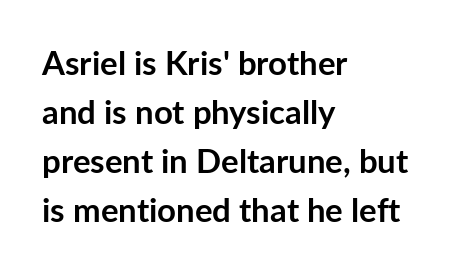
Q: Is the text bold? A: Yes.
Q: Is the text italic (slanted)? A: No, it is upright.
Q: Is the typeface a serif or a sans-serif typeface? A: Sans-serif.
Q: Is the text underlined? A: No.
Q: How is the paragraph aligned? A: Left-aligned.
Q: Is the spacing between letters normal or unusually wide? A: Normal.
Q: Is the spacing between lines tight, normal or loose? A: Normal.
Q: Width (condensed, normal, or wide)? A: Normal.
Q: Stroke contrast? A: Low.
Q: x-height? A: Medium.
Q: Monospaced? A: No.
